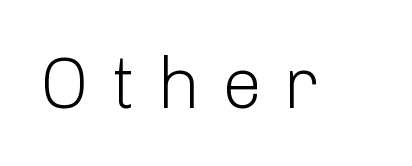
{"serif": "no", "italic": "no", "bold": "no", "weight": "light", "width": "normal", "stroke_contrast": "low", "x_height": "medium", "monospaced": "no", "underline": "no", "letter_spacing": "wide", "letter_spacing_em": 0.29, "glyph_px": 73}
